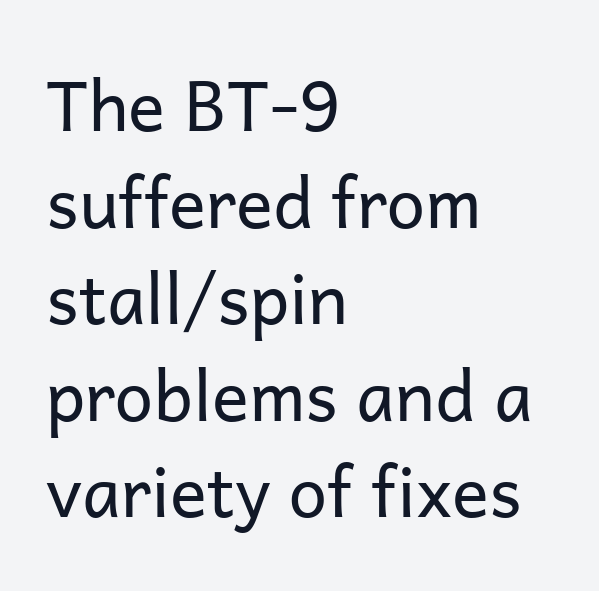
The image shows 69 px regular-weight sans-serif type, upright; set left-aligned, normal line spacing (1.4x), normal letter spacing, not underlined; low stroke contrast and a medium x-height.
